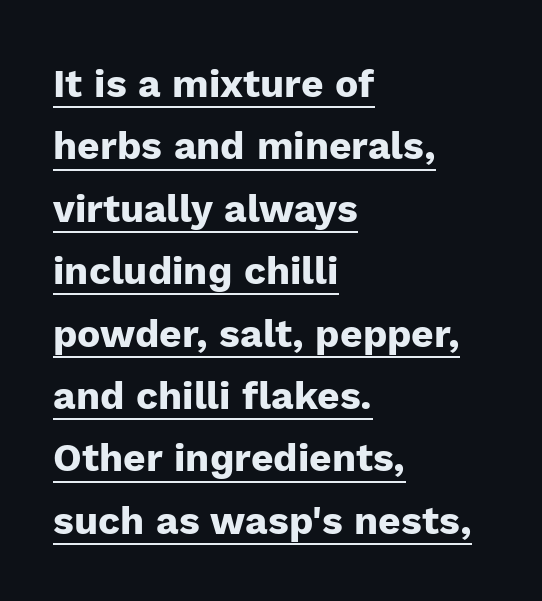
{"serif": "no", "italic": "no", "bold": "yes", "weight": "heavy", "width": "normal", "stroke_contrast": "low", "x_height": "medium", "monospaced": "no", "underline": "yes", "align": "left", "line_spacing": "normal", "line_spacing_ratio": 1.6, "letter_spacing": "normal", "letter_spacing_em": 0.0, "glyph_px": 39}
